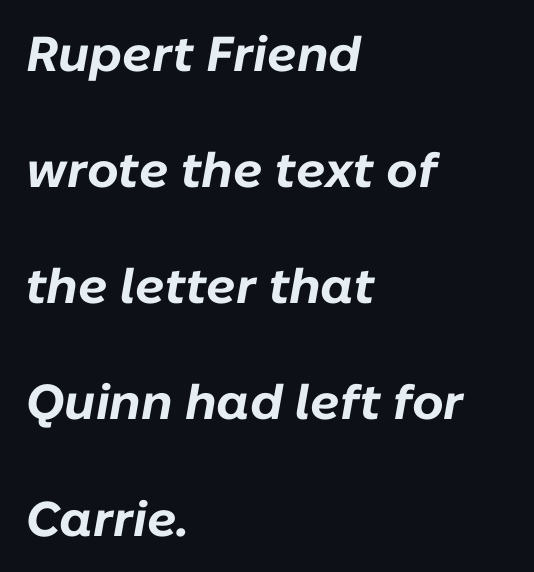
Q: Is the text bold? A: Yes.
Q: Is the text italic (slanted)? A: Yes, it leans right by about 10 degrees.
Q: Is the text underlined? A: No.
Q: How is the paragraph aligned? A: Left-aligned.
Q: Is the spacing between letters normal or unusually wide? A: Normal.
Q: Is the spacing between lines tight, normal or loose? A: Loose.
Q: Width (condensed, normal, or wide)? A: Normal.
Q: Stroke contrast? A: Low.
Q: x-height? A: Medium.
Q: Monospaced? A: No.
